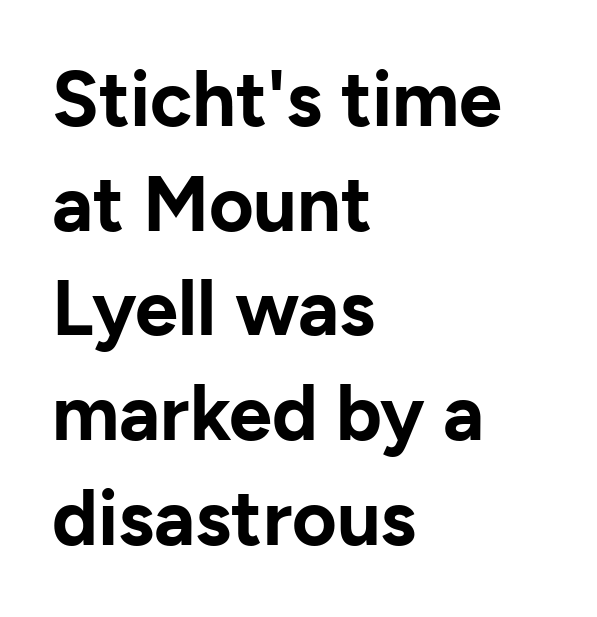
Q: Is the text bold? A: Yes.
Q: Is the text italic (slanted)? A: No, it is upright.
Q: Is the typeface a serif or a sans-serif typeface? A: Sans-serif.
Q: Is the text underlined? A: No.
Q: How is the paragraph aligned? A: Left-aligned.
Q: Is the spacing between letters normal or unusually wide? A: Normal.
Q: Is the spacing between lines tight, normal or loose? A: Normal.
Q: Width (condensed, normal, or wide)? A: Normal.
Q: Stroke contrast? A: Low.
Q: x-height? A: Medium.
Q: Monospaced? A: No.
